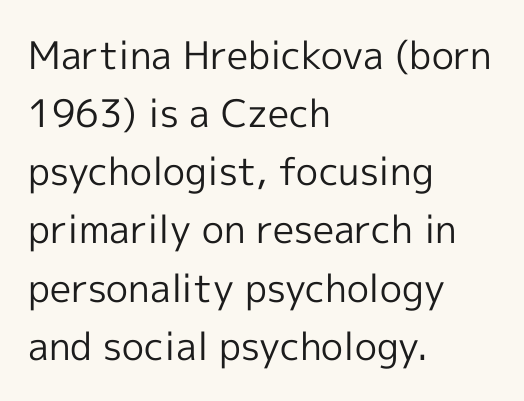
The image shows 38 px regular-weight sans-serif type, upright; set left-aligned, normal line spacing (1.53x), normal letter spacing, not underlined; a medium x-height.
